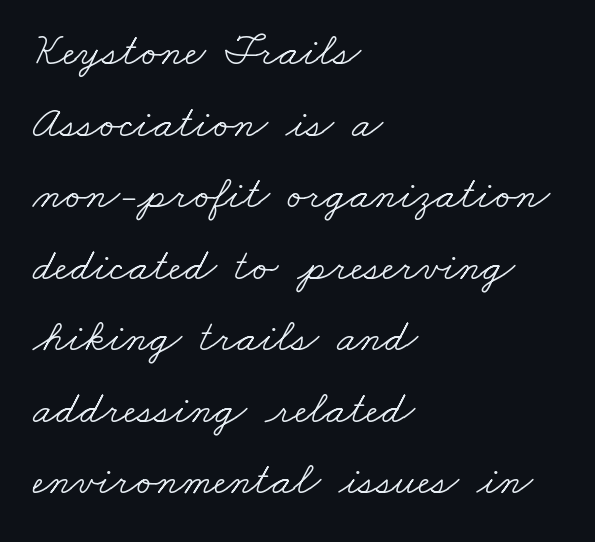
The image shows 45 px light, wide serif type; set left-aligned, normal line spacing (1.59x), normal letter spacing, not underlined; low stroke contrast and a small x-height.
